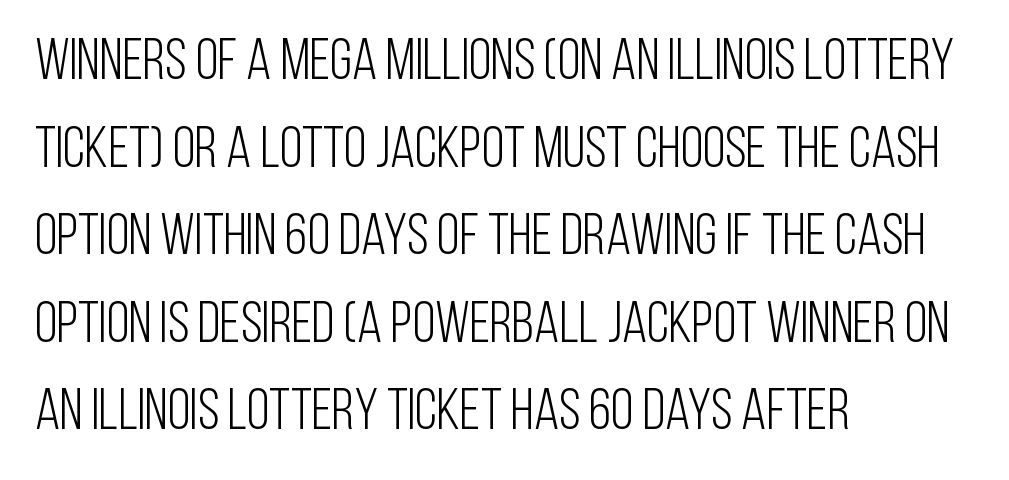
{"serif": "no", "italic": "no", "bold": "no", "weight": "light", "width": "condensed", "stroke_contrast": "low", "x_height": "large", "monospaced": "no", "underline": "no", "align": "left", "line_spacing": "normal", "line_spacing_ratio": 1.51, "letter_spacing": "normal", "letter_spacing_em": 0.0, "glyph_px": 58}
